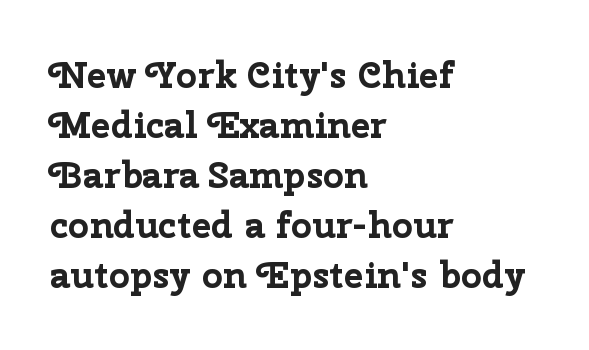
The image shows 37 px bold sans-serif type, upright; set left-aligned, normal line spacing (1.35x), normal letter spacing, not underlined; low stroke contrast and a medium x-height.
